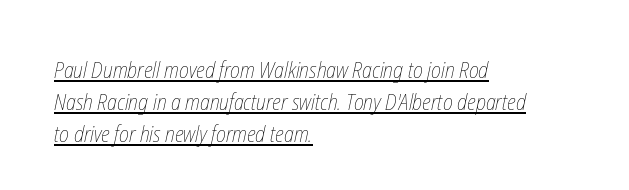
{"bold": "no", "underline": "yes", "align": "left", "line_spacing": "normal", "line_spacing_ratio": 1.45, "letter_spacing": "normal", "letter_spacing_em": 0.0, "glyph_px": 22}
